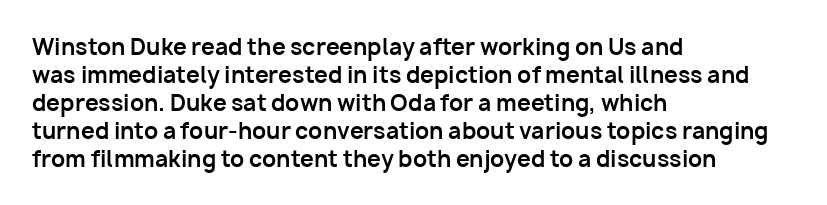
{"italic": "no", "bold": "yes", "underline": "no", "align": "left", "line_spacing": "normal", "line_spacing_ratio": 1.27, "letter_spacing": "normal", "letter_spacing_em": 0.0, "glyph_px": 22}
